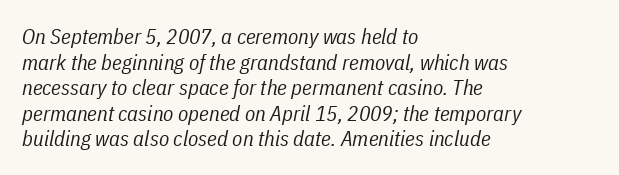
The image shows 21 px text type, italic (leaning right); set left-aligned, line spacing 1.22x, normal letter spacing, not underlined.
